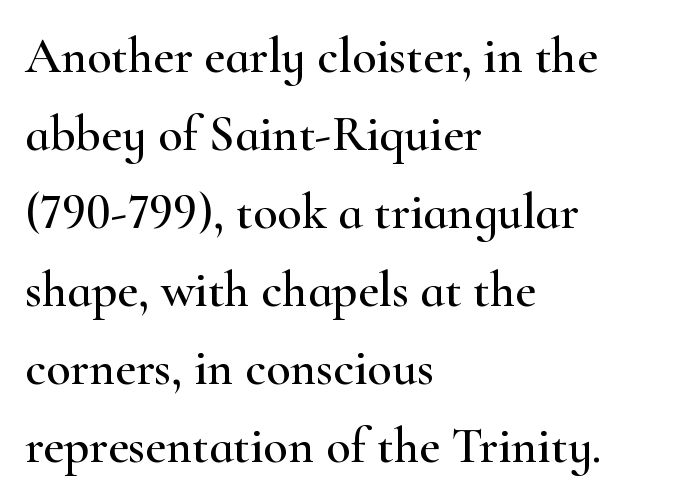
The image shows 50 px wide serif type, upright; set left-aligned, normal line spacing (1.56x), normal letter spacing, not underlined; high stroke contrast and a small x-height.
